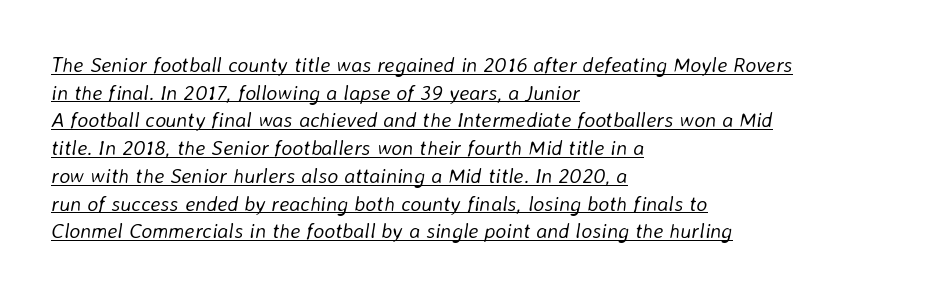
Q: Is the text bold? A: No.
Q: Is the text italic (slanted)? A: Yes, it leans right by about 8 degrees.
Q: Is the text underlined? A: Yes.
Q: How is the paragraph aligned? A: Left-aligned.
Q: Is the spacing between letters normal or unusually wide? A: Normal.
Q: Is the spacing between lines tight, normal or loose? A: Normal.
